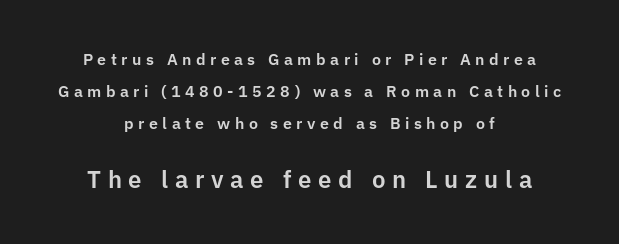
The image shows 24 px text type, upright; set centered, loose line spacing (2.0x), unusually wide letter spacing (+0.28 em), not underlined; the second (bottom) block is 1.5x larger.
